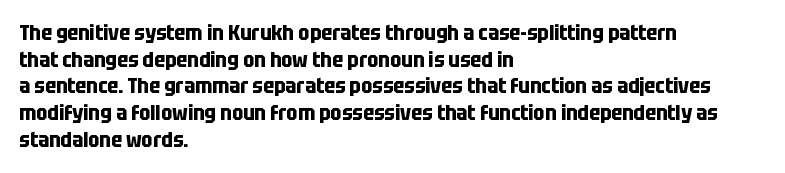
Honestly, the row spacing looks completely unremarkable. Posture: upright roman. Plenty of ink on the page — the face is bold. Typeset ragged right — the left edge is the straight one.
